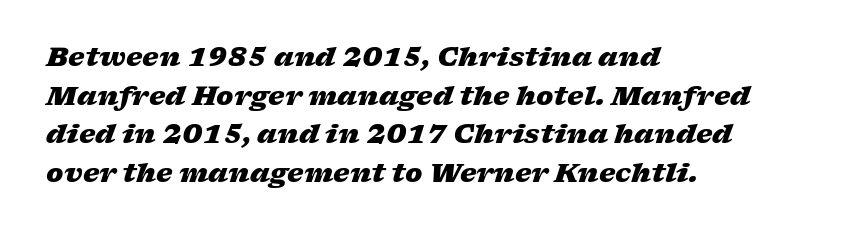
{"italic": "yes", "lean": "right", "slant_degrees": 17, "bold": "yes", "underline": "no", "align": "left", "line_spacing": "normal", "line_spacing_ratio": 1.49, "letter_spacing": "normal", "letter_spacing_em": 0.0, "glyph_px": 26}
